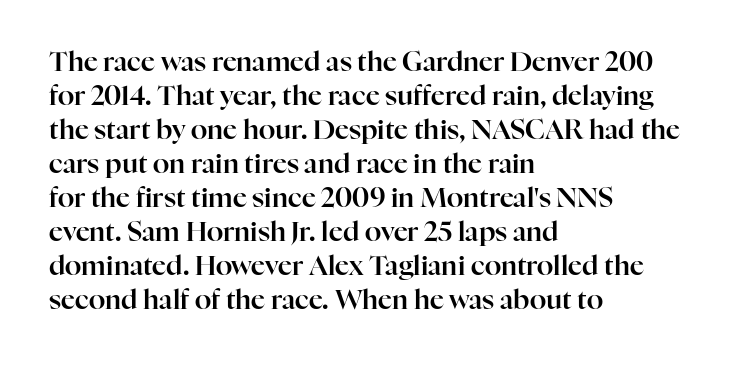
{"italic": "no", "underline": "no", "align": "left", "line_spacing": "normal", "line_spacing_ratio": 1.26, "letter_spacing": "normal", "letter_spacing_em": 0.0, "glyph_px": 27}
